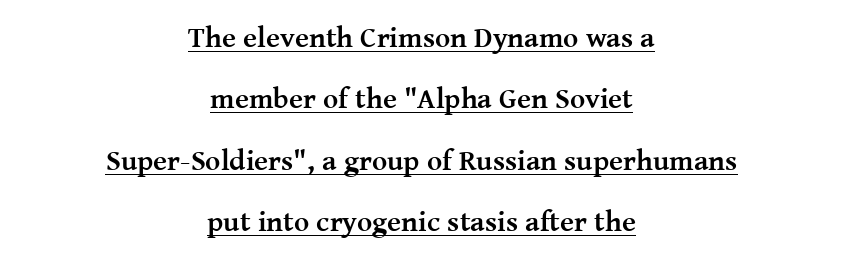
The image shows 29 px semibold serif type, upright; set centered, loose line spacing (2.12x), normal letter spacing, underlined; medium stroke contrast and a medium x-height.
